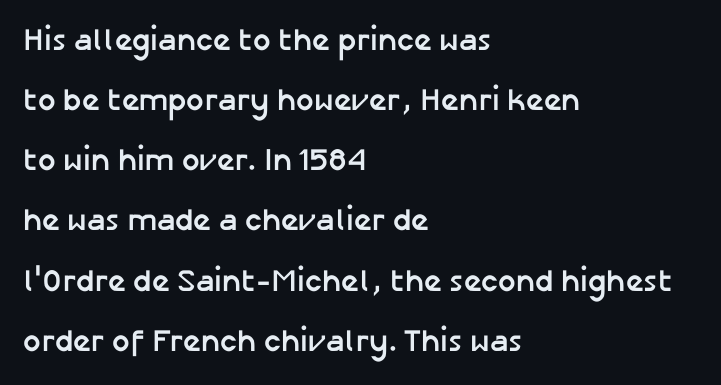
The image shows 31 px semibold sans-serif type, upright; set left-aligned, loose line spacing (1.94x), normal letter spacing, not underlined; low stroke contrast and a medium x-height.
